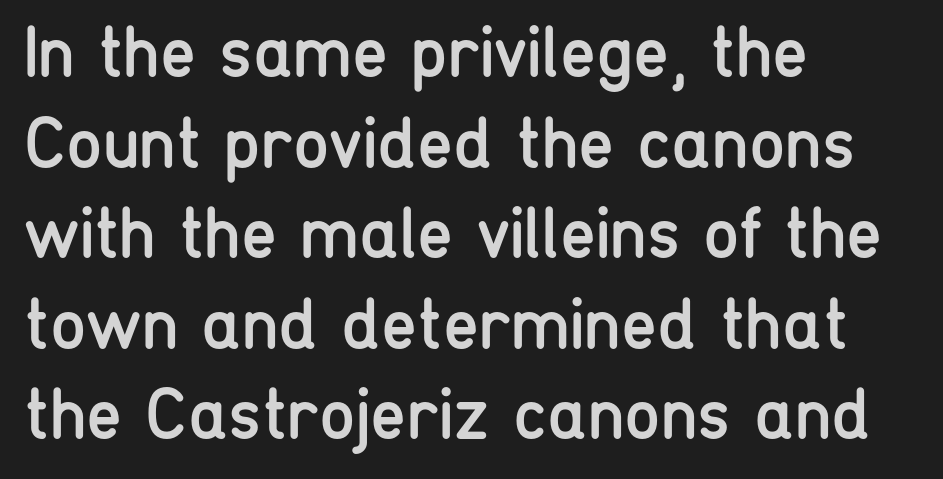
{"serif": "no", "italic": "no", "bold": "no", "weight": "regular", "width": "condensed", "stroke_contrast": "low", "x_height": "medium", "monospaced": "no", "underline": "no", "align": "left", "line_spacing_ratio": 1.24, "letter_spacing": "normal", "letter_spacing_em": 0.0, "glyph_px": 73}
